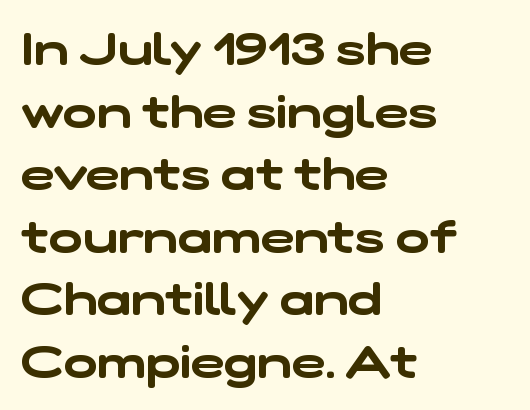
The image shows 45 px wide sans-serif type; set left-aligned, normal line spacing (1.39x), normal letter spacing, not underlined; low stroke contrast and a medium x-height.
